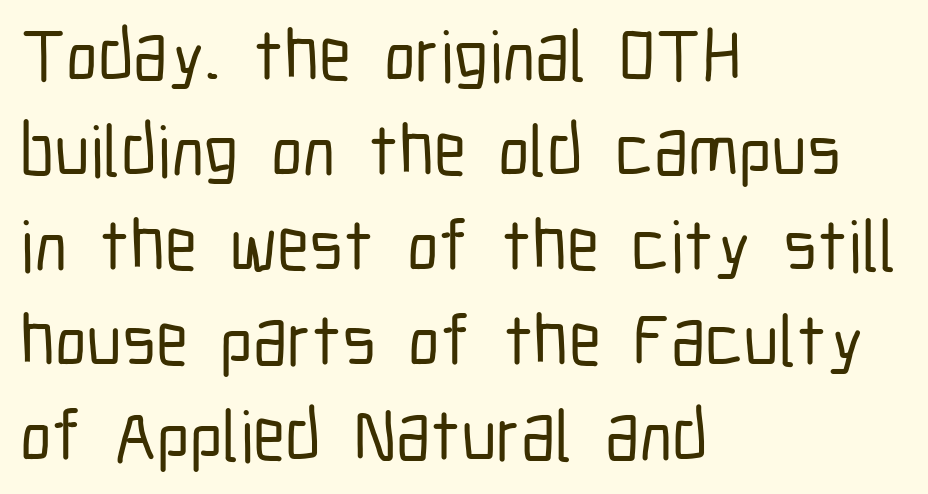
Reading down the block, your eye returns to a fixed left position each line. Horizontal bands of white between lines are of average thickness. A bare baseline throughout the passage. The font family rendered here belongs to the sans-serif group. This sample uses plain, unmodified letter spacing. The letters stand straight up with perfectly vertical stems.
